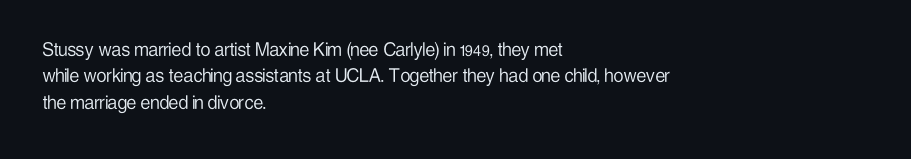
{"italic": "no", "bold": "no", "underline": "no", "align": "left", "line_spacing_ratio": 1.2, "letter_spacing": "normal", "letter_spacing_em": 0.0, "glyph_px": 22}
